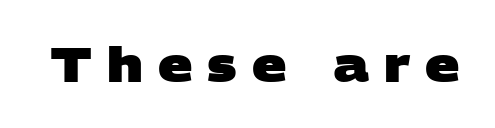
Q: Is the text bold? A: Yes.
Q: Is the typeface a serif or a sans-serif typeface? A: Sans-serif.
Q: Is the text underlined? A: No.
Q: Is the spacing between letters normal or unusually wide? A: Unusually wide.
Q: Width (condensed, normal, or wide)? A: Wide.
Q: Stroke contrast? A: Low.
Q: x-height? A: Large.
Q: Monospaced? A: No.
